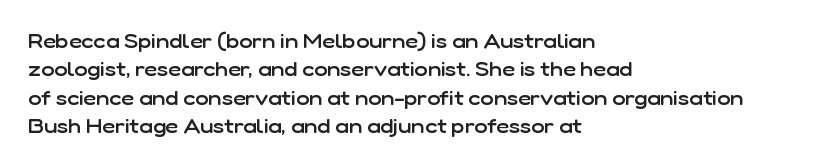
The image shows 20 px text type, upright; set left-aligned, normal line spacing (1.42x), normal letter spacing, not underlined.
